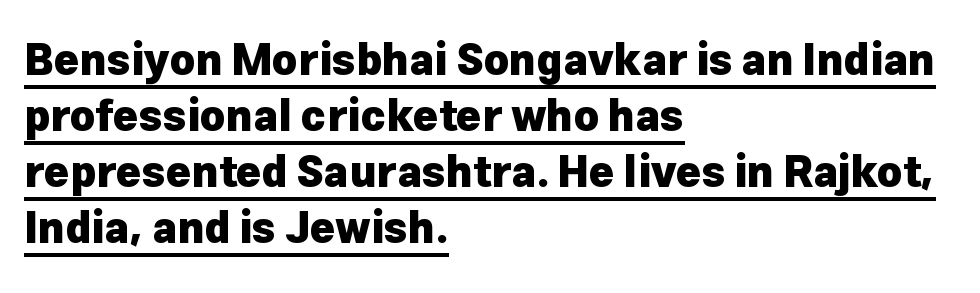
Q: Is the text bold? A: Yes.
Q: Is the text italic (slanted)? A: No, it is upright.
Q: Is the typeface a serif or a sans-serif typeface? A: Sans-serif.
Q: Is the text underlined? A: Yes.
Q: How is the paragraph aligned? A: Left-aligned.
Q: Is the spacing between letters normal or unusually wide? A: Normal.
Q: Is the spacing between lines tight, normal or loose? A: Normal.
Q: Width (condensed, normal, or wide)? A: Normal.
Q: Stroke contrast? A: Low.
Q: x-height? A: Medium.
Q: Monospaced? A: No.
